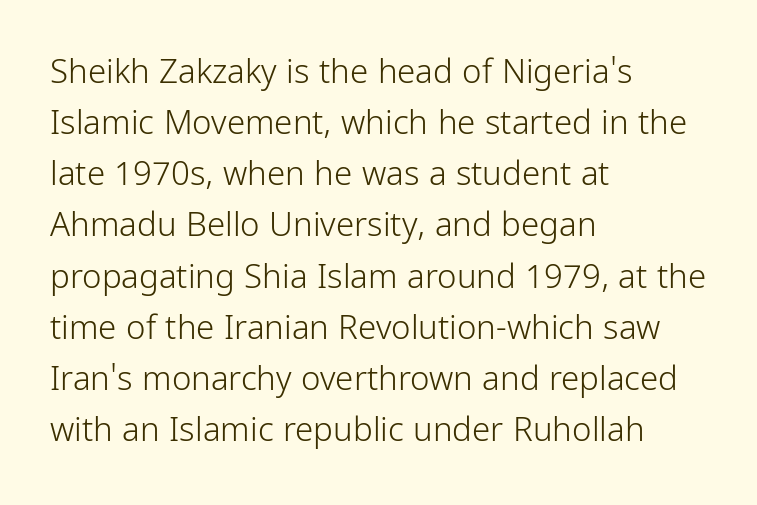
The image shows 33 px light, condensed sans-serif type, upright; set left-aligned, normal line spacing (1.55x), normal letter spacing, not underlined; low stroke contrast and a medium x-height.
